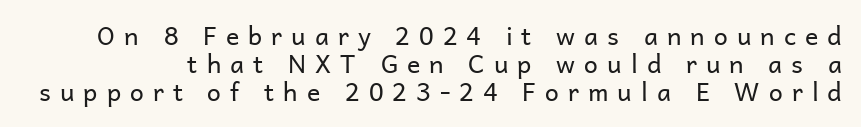
Q: Is the text bold? A: No.
Q: Is the text italic (slanted)? A: No, it is upright.
Q: Is the text underlined? A: No.
Q: Is the spacing between letters normal or unusually wide? A: Unusually wide.
Q: Is the spacing between lines tight, normal or loose? A: Tight.
